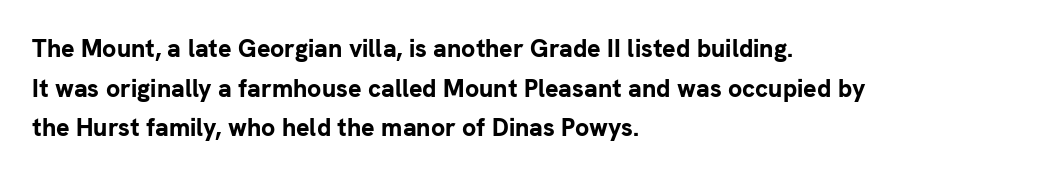
{"italic": "no", "bold": "yes", "underline": "no", "align": "left", "line_spacing": "normal", "line_spacing_ratio": 1.59, "letter_spacing": "normal", "letter_spacing_em": 0.0, "glyph_px": 25}
